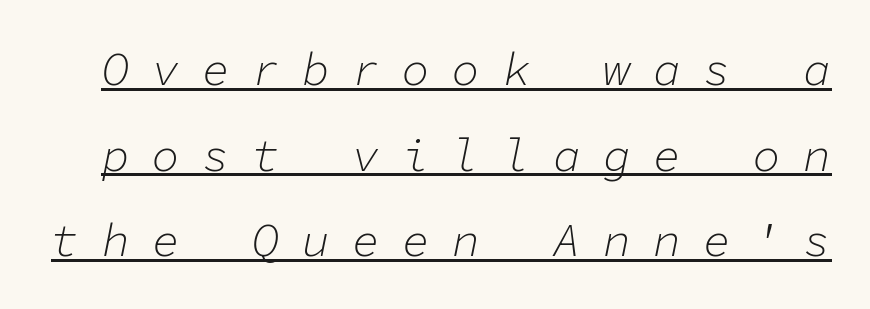
Q: Is the text bold? A: No.
Q: Is the text italic (slanted)? A: Yes, it leans right by about 11 degrees.
Q: Is the text underlined? A: Yes.
Q: Is the spacing between letters normal or unusually wide? A: Unusually wide.
Q: Width (condensed, normal, or wide)? A: Normal.
Q: Stroke contrast? A: Low.
Q: x-height? A: Medium.
Q: Monospaced? A: Yes.
